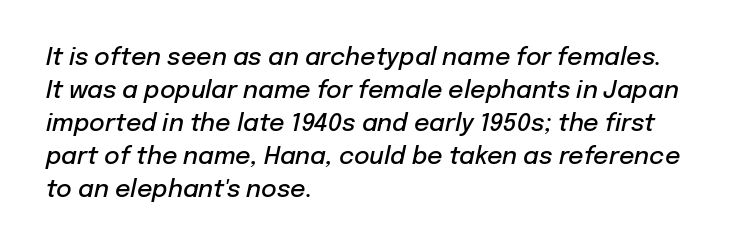
The image shows 24 px text type, italic (leaning right); set left-aligned, normal line spacing (1.38x), normal letter spacing, not underlined.
